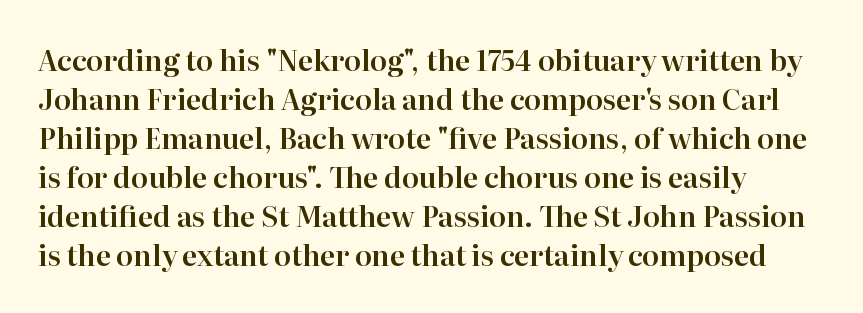
{"serif": "yes", "italic": "no", "width": "normal", "stroke_contrast": "high", "x_height": "medium", "monospaced": "no", "underline": "no", "align": "left", "line_spacing": "normal", "line_spacing_ratio": 1.39, "letter_spacing": "normal", "letter_spacing_em": 0.0, "glyph_px": 28}
